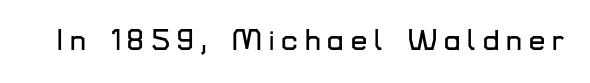
{"serif": "no", "italic": "no", "width": "normal", "stroke_contrast": "low", "x_height": "medium", "monospaced": "no", "underline": "no", "letter_spacing": "wide", "letter_spacing_em": 0.24, "glyph_px": 29}
